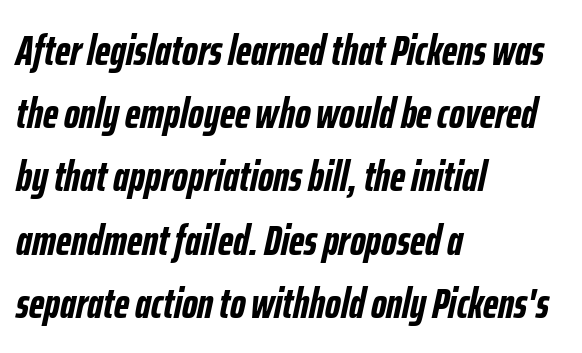
{"italic": "yes", "lean": "right", "slant_degrees": 12, "bold": "yes", "weight": "semibold", "width": "condensed", "stroke_contrast": "low", "x_height": "medium", "monospaced": "no", "underline": "no", "align": "left", "line_spacing": "normal", "line_spacing_ratio": 1.47, "letter_spacing": "normal", "letter_spacing_em": 0.0, "glyph_px": 43}
